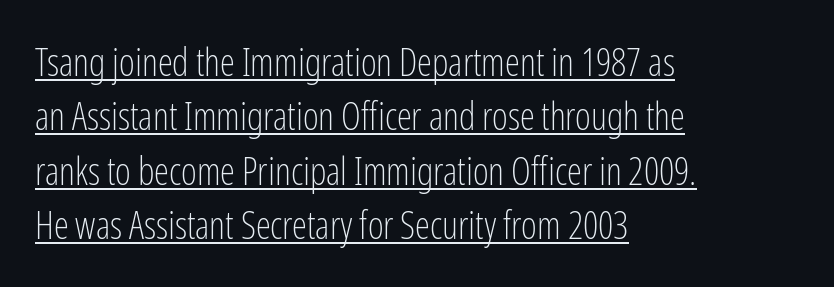
{"serif": "no", "italic": "no", "bold": "no", "weight": "light", "width": "condensed", "stroke_contrast": "low", "x_height": "medium", "monospaced": "no", "underline": "yes", "align": "left", "line_spacing": "normal", "line_spacing_ratio": 1.43, "letter_spacing": "normal", "letter_spacing_em": 0.0, "glyph_px": 38}
